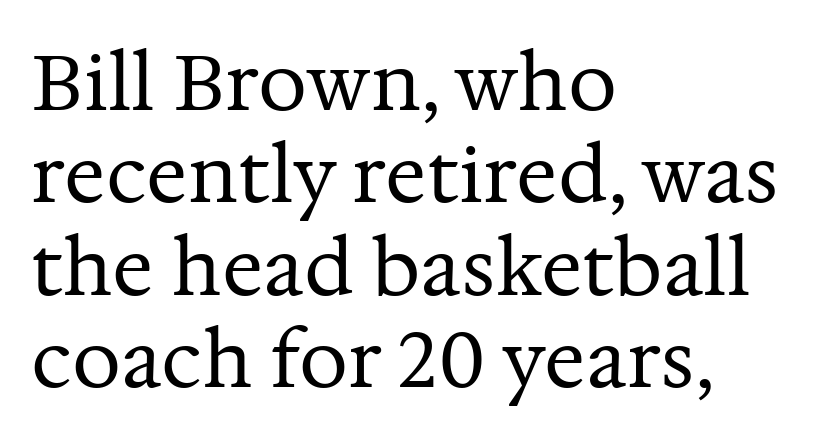
Q: Is the text bold? A: No.
Q: Is the text italic (slanted)? A: No, it is upright.
Q: Is the typeface a serif or a sans-serif typeface? A: Serif.
Q: Is the text underlined? A: No.
Q: How is the paragraph aligned? A: Left-aligned.
Q: Is the spacing between letters normal or unusually wide? A: Normal.
Q: Width (condensed, normal, or wide)? A: Normal.
Q: Stroke contrast? A: Medium.
Q: x-height? A: Medium.
Q: Monospaced? A: No.
